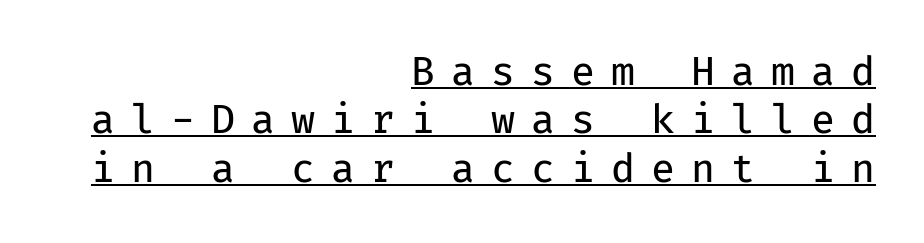
Q: Is the text bold? A: No.
Q: Is the text italic (slanted)? A: No, it is upright.
Q: Is the typeface a serif or a sans-serif typeface? A: Sans-serif.
Q: Is the text underlined? A: Yes.
Q: How is the paragraph aligned? A: Right-aligned.
Q: Is the spacing between letters normal or unusually wide? A: Unusually wide.
Q: Width (condensed, normal, or wide)? A: Normal.
Q: Stroke contrast? A: Low.
Q: x-height? A: Medium.
Q: Monospaced? A: Yes.
